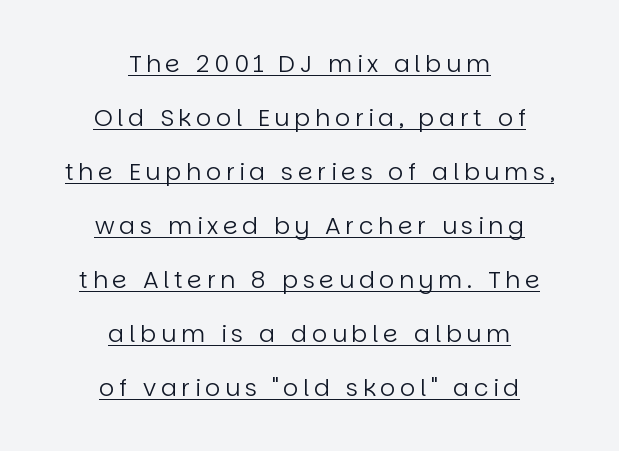
Vertical stems look standard width or narrower in stroke. A student would call this center alignment; a typographer would say set centered. Whoever set this chose breathing room over compactness in the vertical rhythm. Every stem runs plumb, perpendicular to the baseline.
